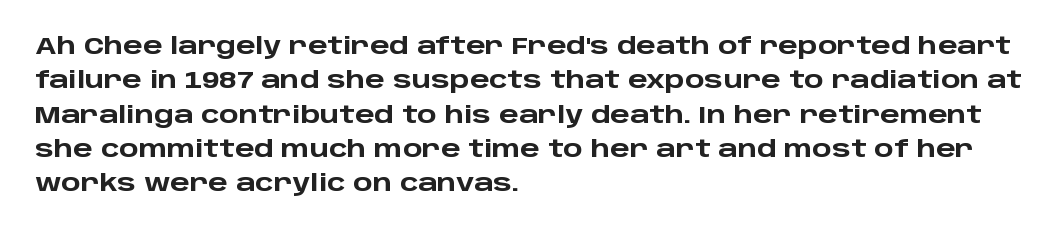
Q: Is the text bold? A: Yes.
Q: Is the text italic (slanted)? A: No, it is upright.
Q: Is the text underlined? A: No.
Q: How is the paragraph aligned? A: Left-aligned.
Q: Is the spacing between letters normal or unusually wide? A: Normal.
Q: Is the spacing between lines tight, normal or loose? A: Normal.
